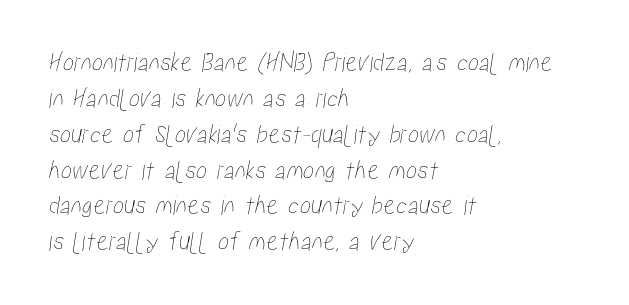
{"width": "condensed", "stroke_contrast": "low", "x_height": "medium", "monospaced": "no", "underline": "no", "align": "left", "line_spacing": "normal", "line_spacing_ratio": 1.28, "letter_spacing": "normal", "letter_spacing_em": 0.0, "glyph_px": 28}
